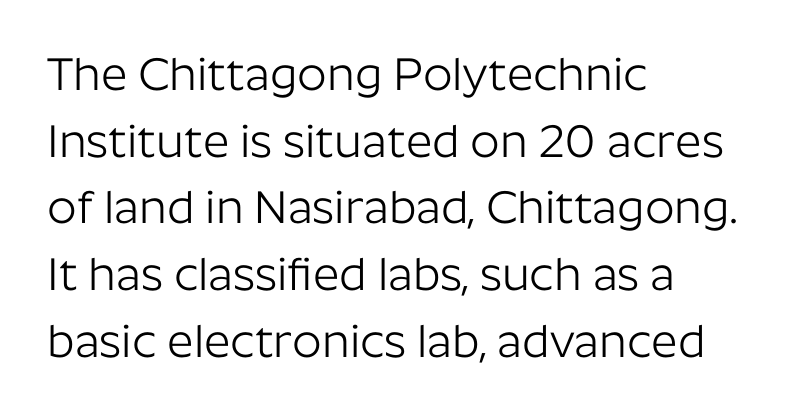
What's the leading like? Ordinary, nothing unusual. Quick note: underline off. A quiet, ordinary-to-light weight characterises the typeface. Reading down the block, your eye returns to a fixed left position each line.
